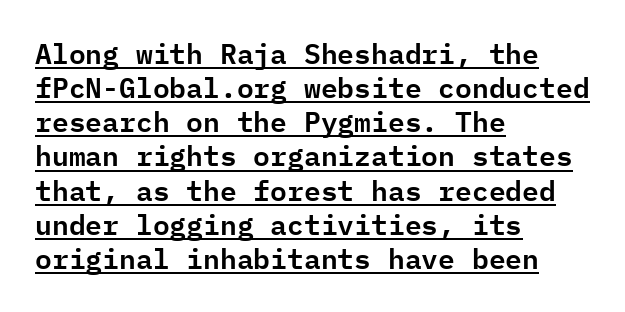
Q: Is the text italic (slanted)? A: No, it is upright.
Q: Is the typeface a serif or a sans-serif typeface? A: Sans-serif.
Q: Is the text underlined? A: Yes.
Q: How is the paragraph aligned? A: Left-aligned.
Q: Is the spacing between letters normal or unusually wide? A: Normal.
Q: Width (condensed, normal, or wide)? A: Normal.
Q: Stroke contrast? A: Low.
Q: x-height? A: Medium.
Q: Monospaced? A: Yes.
